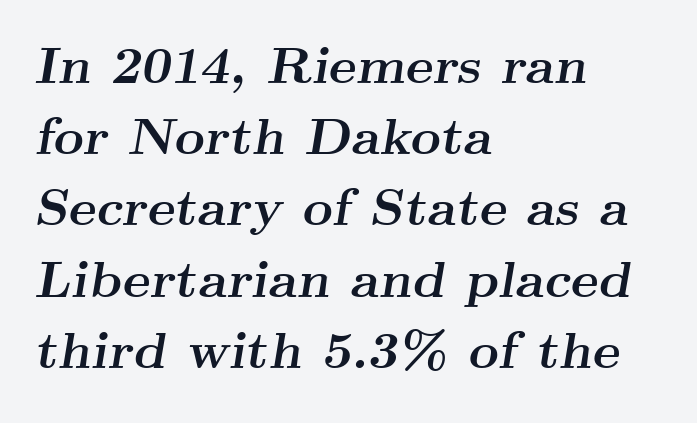
Q: Is the text bold? A: Yes.
Q: Is the text italic (slanted)? A: Yes, it leans right by about 9 degrees.
Q: Is the typeface a serif or a sans-serif typeface? A: Serif.
Q: Is the text underlined? A: No.
Q: How is the paragraph aligned? A: Left-aligned.
Q: Is the spacing between letters normal or unusually wide? A: Normal.
Q: Is the spacing between lines tight, normal or loose? A: Normal.
Q: Width (condensed, normal, or wide)? A: Wide.
Q: Stroke contrast? A: Medium.
Q: x-height? A: Small.
Q: Monospaced? A: No.
